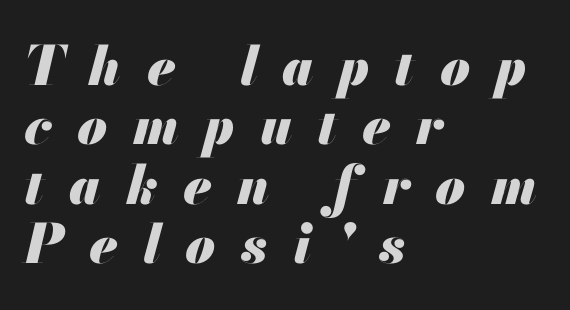
These lines are rendered in a variable-pitch font. The space beneath each line is pristine and unruled. Characters follow at a spacing far wider than the type designer built in. Leftover space on each line is placed entirely after the last word. Pretty heavy lettering here — definitely bold. Interline gaps are noticeably narrow in this sample.
